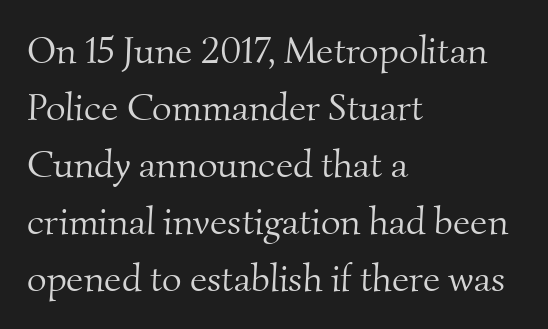
The image shows 38 px light serif type; set left-aligned, normal line spacing (1.5x), normal letter spacing, not underlined; medium stroke contrast and a small x-height.
